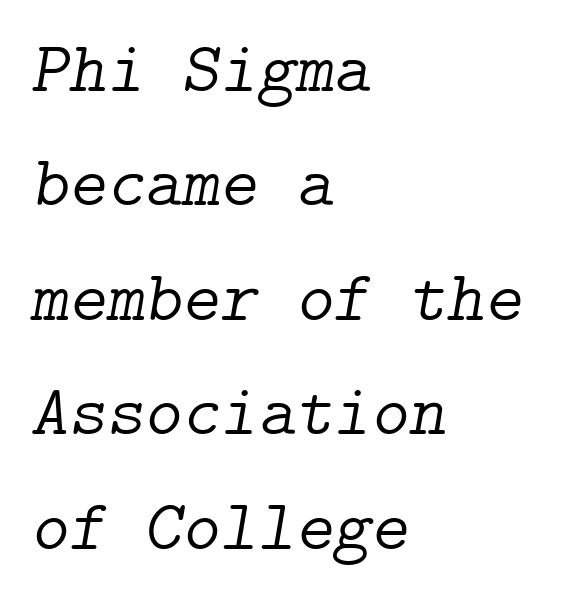
The font sits on the lighter half of the weight spectrum, regular included. Italic: yes, the glyphs are oblique. Bare-footed words on every line. Is the letter spacing exaggerated? No — it looks like the ordinary default.
